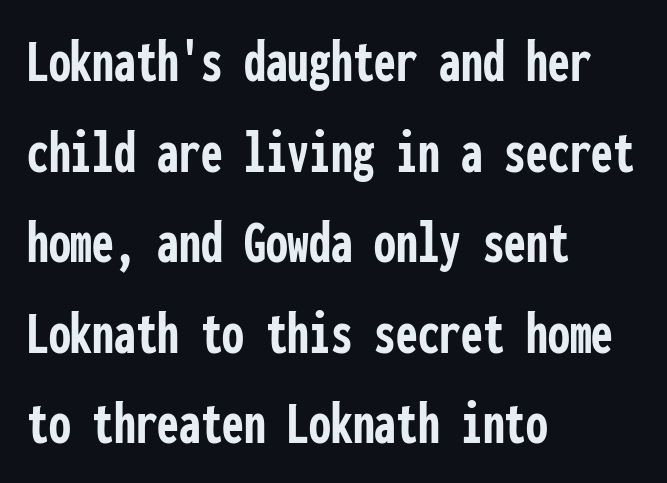
The image shows 62 px semibold, condensed sans-serif type, upright, monospaced; set left-aligned, normal line spacing (1.46x), normal letter spacing, not underlined; low stroke contrast and a medium x-height.
